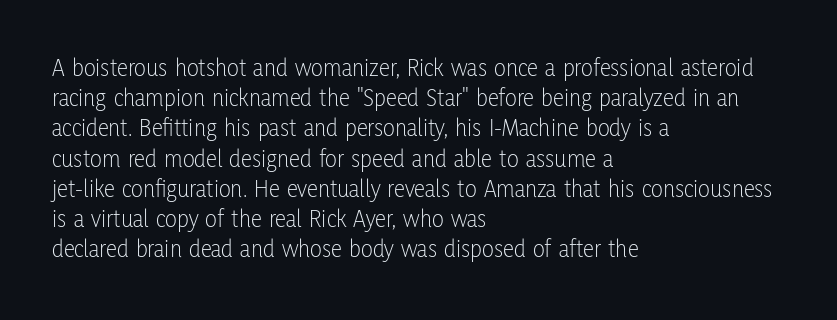
{"italic": "no", "bold": "no", "underline": "no", "align": "left", "line_spacing_ratio": 1.21, "letter_spacing": "normal", "letter_spacing_em": 0.0, "glyph_px": 25}
